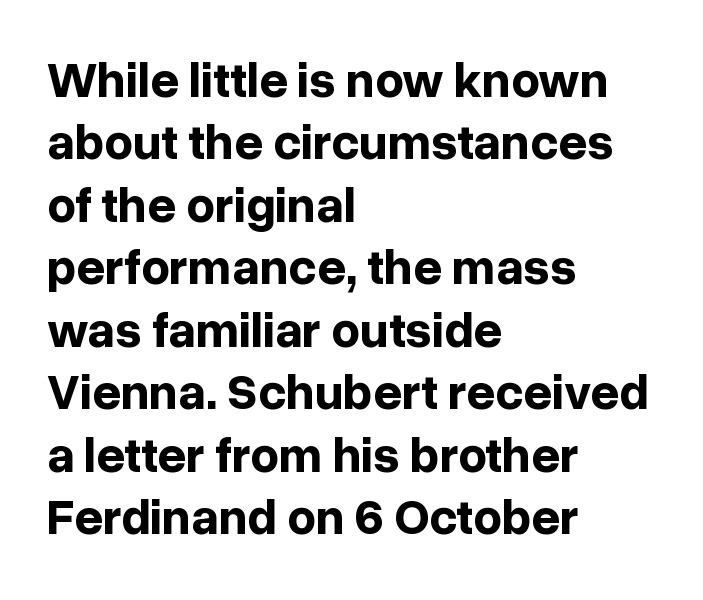
{"serif": "no", "italic": "no", "bold": "yes", "weight": "bold", "width": "normal", "stroke_contrast": "low", "x_height": "medium", "monospaced": "no", "underline": "no", "align": "left", "line_spacing": "normal", "line_spacing_ratio": 1.25, "letter_spacing": "normal", "letter_spacing_em": 0.0, "glyph_px": 50}
